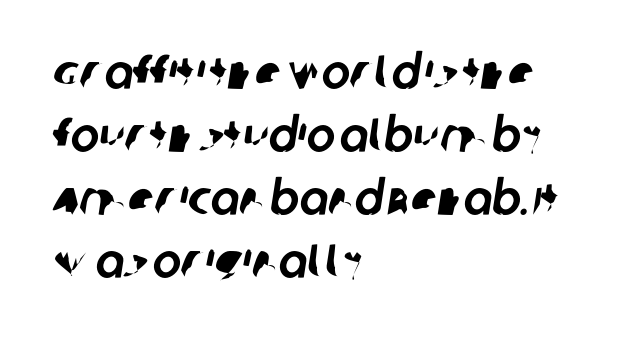
These lines stack with their left ends in a neat column. Looks like regular typesetting: each glyph gets only the width it needs. The designer went with a sans here, leaving each stem footless. Successive baselines arrive at the customary interval. Honestly, the letter spacing is just normal — you wouldn't notice it. Underlining? Definitely not there.
